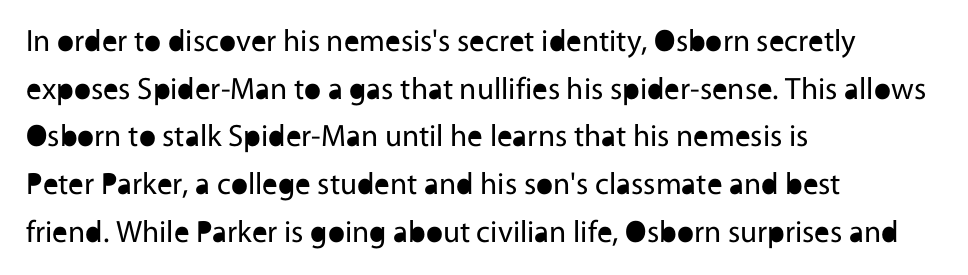
Q: Is the text bold? A: No.
Q: Is the text italic (slanted)? A: No, it is upright.
Q: Is the typeface a serif or a sans-serif typeface? A: Sans-serif.
Q: Is the text underlined? A: No.
Q: How is the paragraph aligned? A: Left-aligned.
Q: Is the spacing between letters normal or unusually wide? A: Normal.
Q: Is the spacing between lines tight, normal or loose? A: Normal.
Q: Width (condensed, normal, or wide)? A: Normal.
Q: x-height? A: Medium.
Q: Monospaced? A: No.
